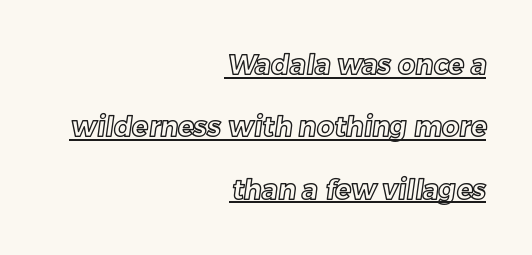
{"underline": "yes", "align": "right", "line_spacing": "loose", "line_spacing_ratio": 2.31, "letter_spacing": "normal", "letter_spacing_em": 0.0, "glyph_px": 27}
